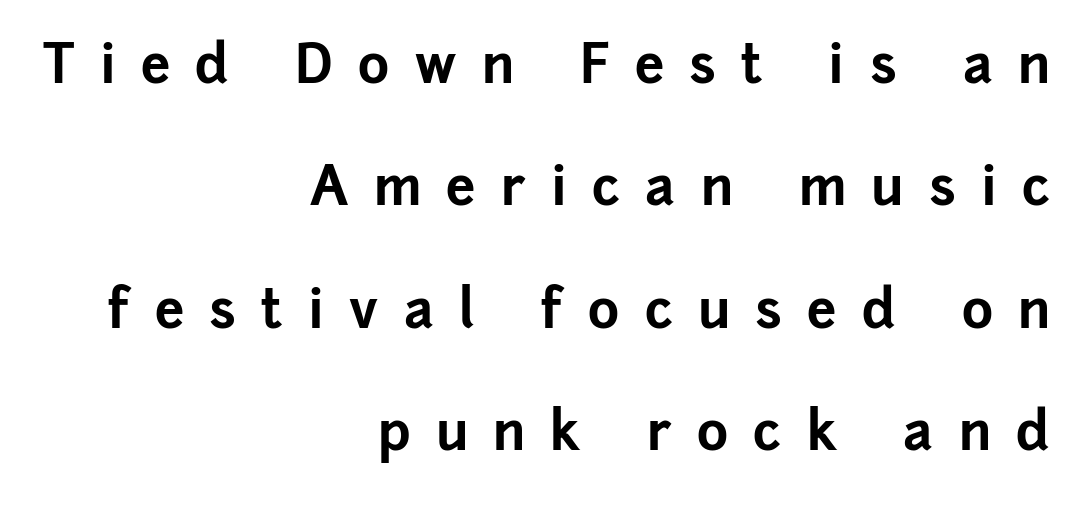
The image shows 53 px bold sans-serif type, upright; set right-aligned, loose line spacing (2.31x), unusually wide letter spacing (+0.48 em), not underlined; low stroke contrast and a medium x-height.
